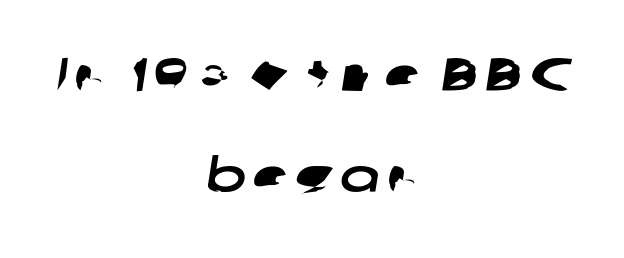
The image shows 47 px wide sans-serif type; set centered, loose line spacing (2.15x), not underlined; low stroke contrast and a medium x-height.
